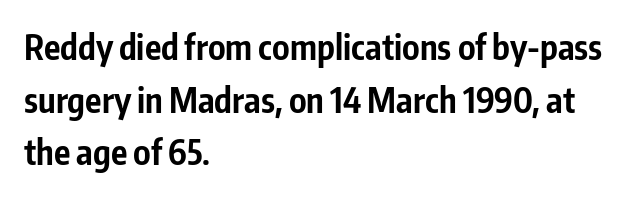
Q: Is the text bold? A: Yes.
Q: Is the text italic (slanted)? A: No, it is upright.
Q: Is the typeface a serif or a sans-serif typeface? A: Sans-serif.
Q: Is the text underlined? A: No.
Q: How is the paragraph aligned? A: Left-aligned.
Q: Is the spacing between letters normal or unusually wide? A: Normal.
Q: Is the spacing between lines tight, normal or loose? A: Normal.
Q: Width (condensed, normal, or wide)? A: Condensed.
Q: Stroke contrast? A: Low.
Q: x-height? A: Medium.
Q: Monospaced? A: No.
